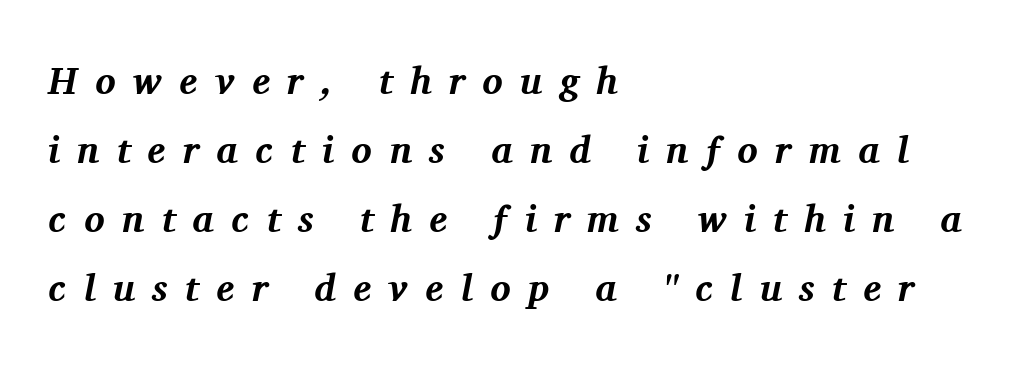
The image shows 38 px bold serif type, italic (leaning right); set left-aligned, line spacing 1.82x, unusually wide letter spacing (+0.46 em), not underlined; medium stroke contrast and a medium x-height.
